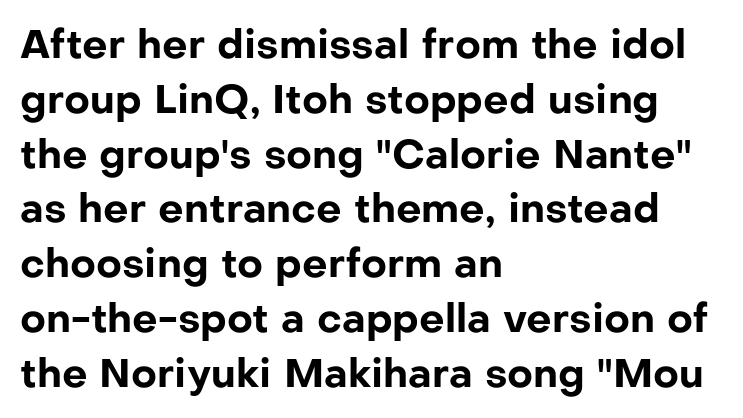
The font's upright variant was chosen for this text. A normal amount of white space separates one row of letters from the next. Examine the stroke ends and you'll find no serifs. The rendering anchors every line to the left-hand side. You could not count columns in this text — the font is proportionally spaced. The sample has been set heavy, in full bold.
